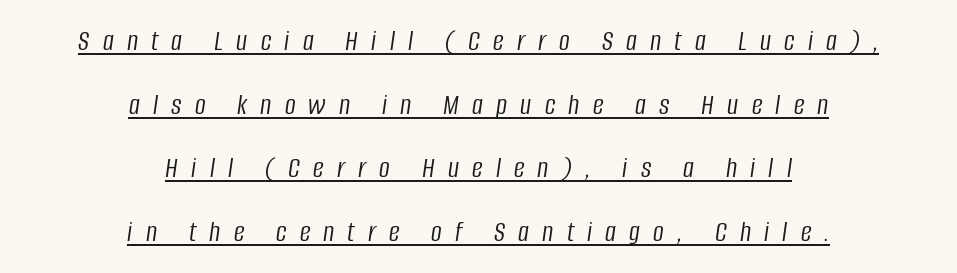
The rendering inserts visible extra space after every character. Looks like someone drew a line under every word here. The glyphs look as if they've been sheared to an angle. The lines in this sample share a center point and differ in where they start and stop. You could not count columns in this text — the font is proportionally spaced.
